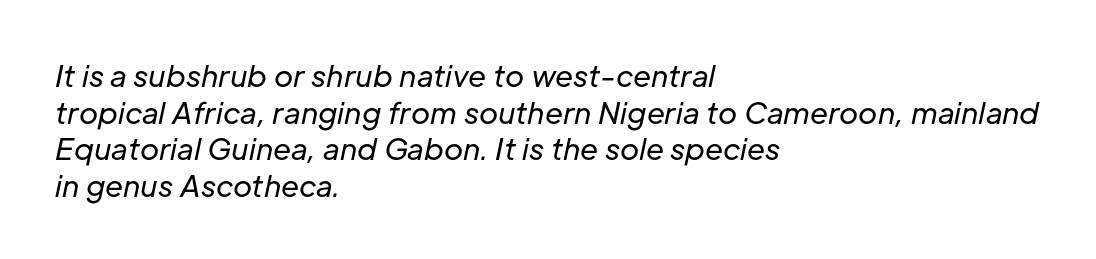
If you drew a ruler down the left edge, every line would touch it. The font sits on the lighter half of the weight spectrum, regular included. The type is set solid horizontally, with unmodified tracking. If you measured baseline to baseline, you'd find a middling distance. The typography opts for an oblique posture over an upright one.
